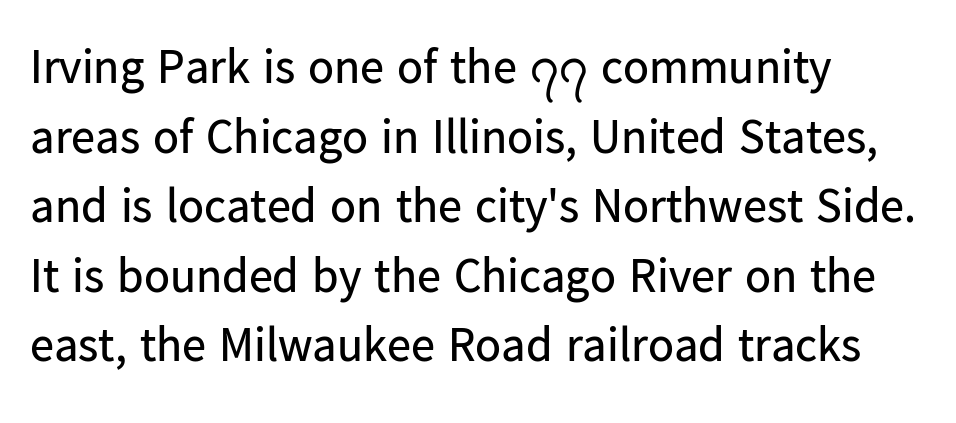
{"serif": "no", "italic": "no", "bold": "no", "weight": "regular", "width": "normal", "stroke_contrast": "low", "x_height": "medium", "monospaced": "no", "underline": "no", "align": "left", "line_spacing": "normal", "line_spacing_ratio": 1.45, "letter_spacing": "normal", "letter_spacing_em": 0.0, "glyph_px": 48}
